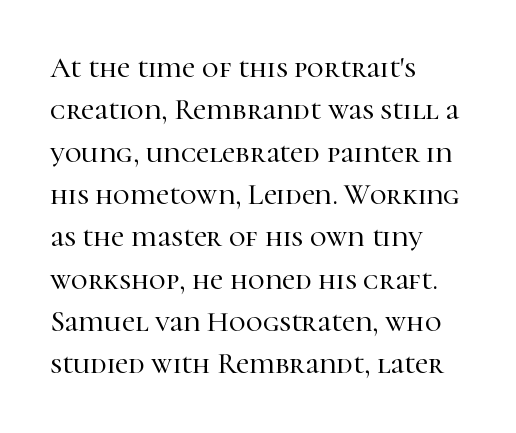
The image shows 29 px serif type, upright; set left-aligned, normal line spacing (1.46x), normal letter spacing, not underlined; high stroke contrast and a medium x-height.
